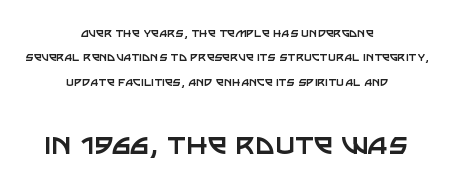
{"serif": "no", "italic": "no", "bold": "no", "weight": "regular", "width": "normal", "stroke_contrast": "low", "x_height": "large", "monospaced": "no", "underline": "no", "align": "center", "line_spacing_ratio": 1.74, "letter_spacing": "normal", "letter_spacing_em": 0.0, "larger_block": "second", "size_ratio": 2.43, "glyph_px": 34}
